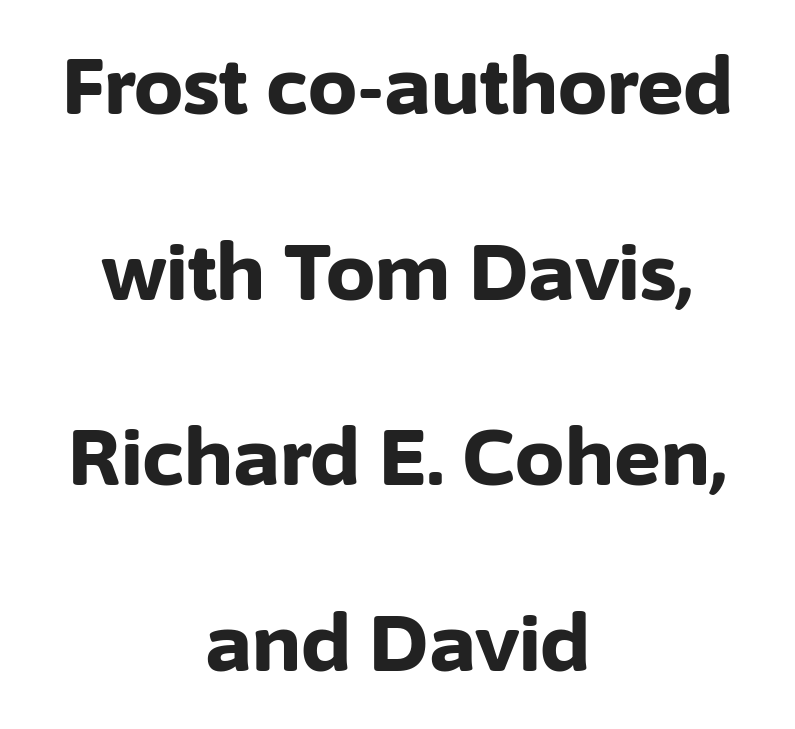
The image shows 78 px bold sans-serif type, upright; set centered, loose line spacing (2.38x), normal letter spacing, not underlined; low stroke contrast and a medium x-height.
